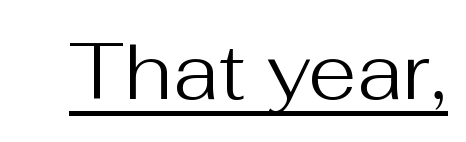
{"serif": "no", "italic": "no", "bold": "no", "weight": "regular", "width": "normal", "stroke_contrast": "medium", "x_height": "medium", "monospaced": "no", "underline": "yes", "letter_spacing": "normal", "letter_spacing_em": 0.0, "glyph_px": 79}
